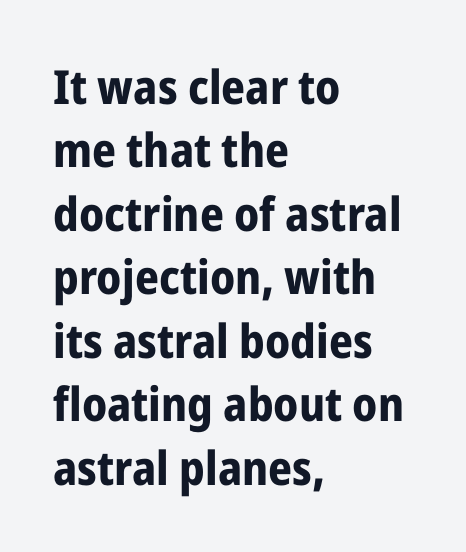
Q: Is the text bold? A: Yes.
Q: Is the text italic (slanted)? A: No, it is upright.
Q: Is the typeface a serif or a sans-serif typeface? A: Sans-serif.
Q: Is the text underlined? A: No.
Q: How is the paragraph aligned? A: Left-aligned.
Q: Is the spacing between letters normal or unusually wide? A: Normal.
Q: Is the spacing between lines tight, normal or loose? A: Normal.
Q: Width (condensed, normal, or wide)? A: Condensed.
Q: Stroke contrast? A: Low.
Q: x-height? A: Medium.
Q: Monospaced? A: No.
